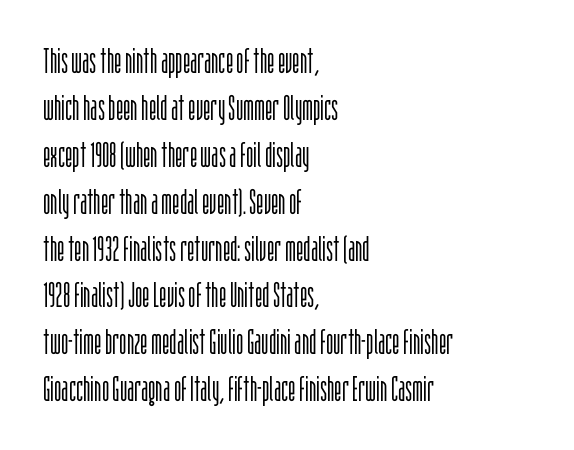
Letters have the restrained weight of plain body copy at most. Baseline-to-baseline distance is the conventional proportion of letter height. Serif or sans? Sans — the stroke terminals are bare. Clear beneath every line of the passage. Does the copy run flush right? No — it runs flush left. Nobody touched the tracking dial on this one.
